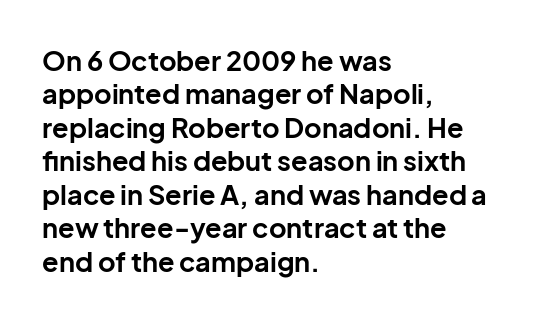
{"italic": "no", "bold": "yes", "underline": "no", "align": "left", "line_spacing_ratio": 1.24, "letter_spacing": "normal", "letter_spacing_em": 0.0, "glyph_px": 27}
